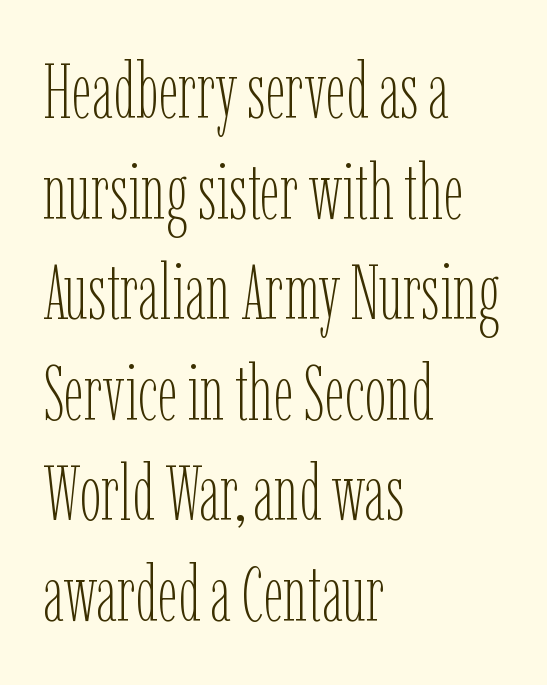
Reading down the block, your eye returns to a fixed left position each line. Vertical strokes here are truly vertical. Successive baselines arrive at the customary interval. Character widths vary here, with narrow letters taking less room than wide ones. No heavy texture on the line: the type isn't bold.
